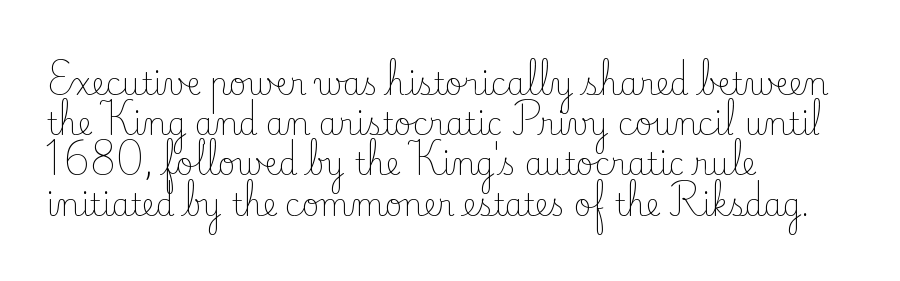
Type without underlining. Interline gaps are of average width in this sample. The passage shown is typeset with a serif family. Is the block centered? No — it sits flush against the left margin. A typesetter would call this proportional, since set widths differ per character.
